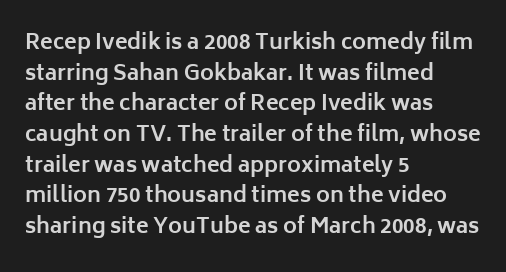
The image shows 21 px bold type, upright; set left-aligned, normal line spacing (1.46x), normal letter spacing, not underlined.
